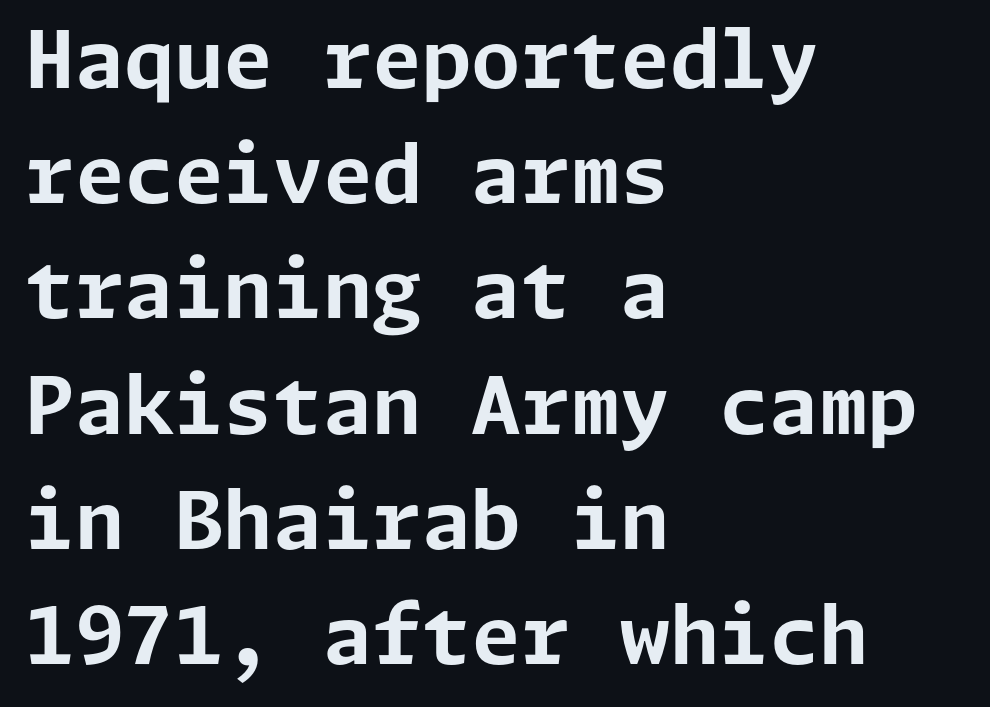
{"serif": "no", "italic": "no", "bold": "yes", "weight": "bold", "width": "normal", "stroke_contrast": "low", "x_height": "medium", "underline": "no", "align": "left", "line_spacing": "normal", "line_spacing_ratio": 1.44, "letter_spacing": "normal", "letter_spacing_em": 0.0, "glyph_px": 80}
